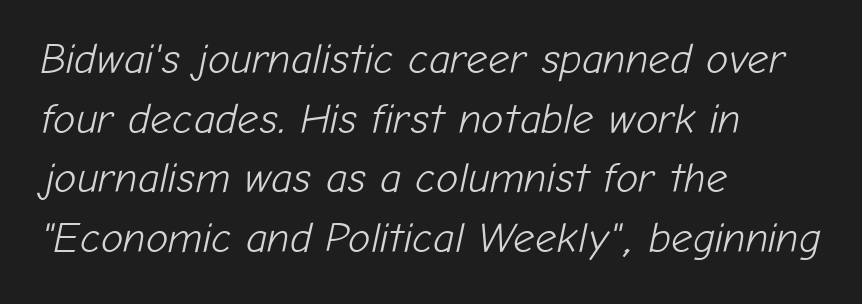
Q: Is the text bold? A: No.
Q: Is the text italic (slanted)? A: Yes, it leans right by about 12 degrees.
Q: Is the text underlined? A: No.
Q: How is the paragraph aligned? A: Left-aligned.
Q: Is the spacing between letters normal or unusually wide? A: Normal.
Q: Is the spacing between lines tight, normal or loose? A: Normal.
Q: Width (condensed, normal, or wide)? A: Normal.
Q: Stroke contrast? A: Low.
Q: x-height? A: Medium.
Q: Monospaced? A: No.
